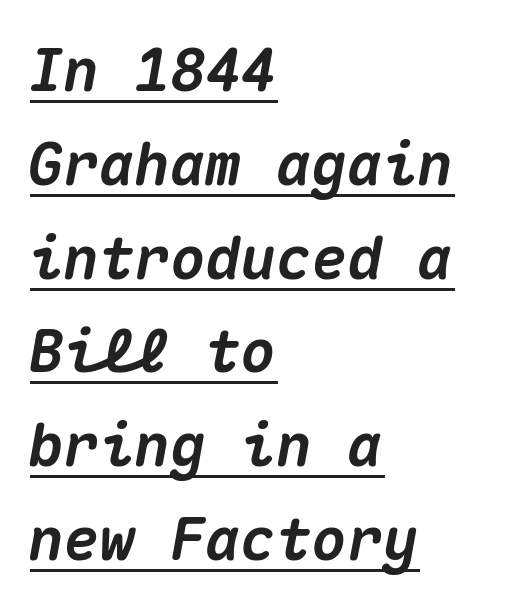
{"italic": "yes", "lean": "right", "slant_degrees": 10, "bold": "yes", "weight": "heavy", "width": "normal", "stroke_contrast": "medium", "x_height": "medium", "monospaced": "yes", "underline": "yes", "align": "left", "line_spacing": "normal", "line_spacing_ratio": 1.59, "letter_spacing": "normal", "letter_spacing_em": 0.0, "glyph_px": 59}
